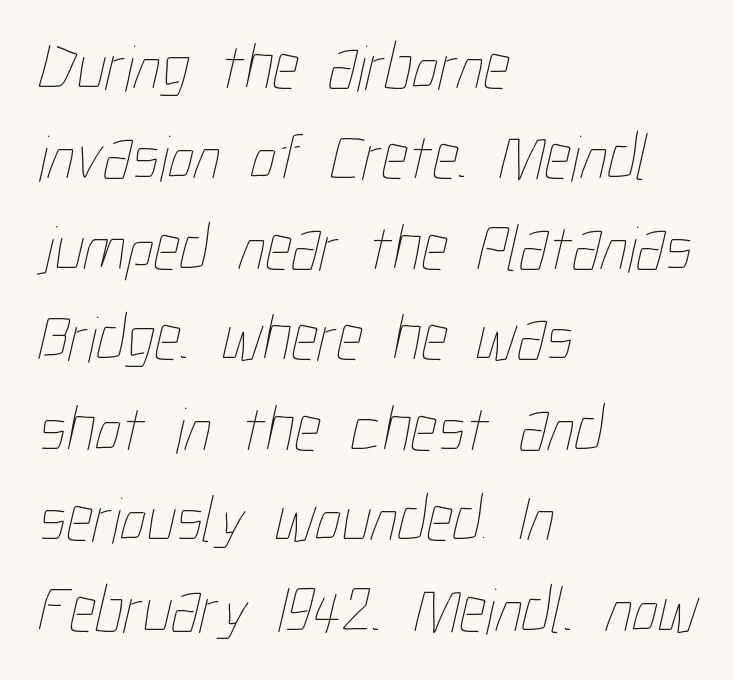
Heft: none added — not bold. The paragraph has a hard left edge and a soft right edge. The space directly below the letters is spotless. Tracking here is standard; glyphs follow each other at the usual distance. Is there much room between lines? A standard amount, neither cramped nor airy. Spacing verdict: proportional, widths tailored to each character.
